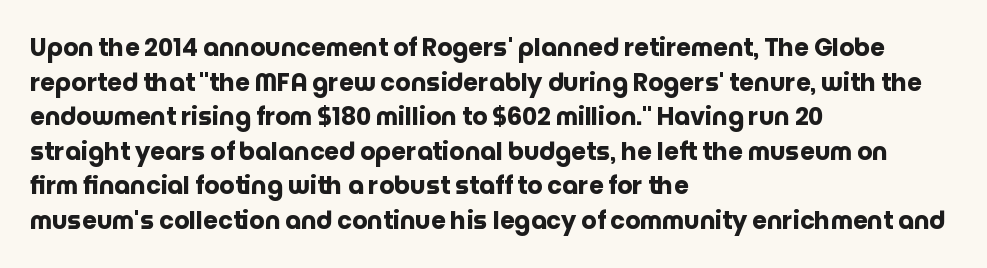
{"italic": "no", "bold": "yes", "underline": "no", "align": "left", "line_spacing": "normal", "line_spacing_ratio": 1.44, "letter_spacing": "normal", "letter_spacing_em": 0.0, "glyph_px": 24}
